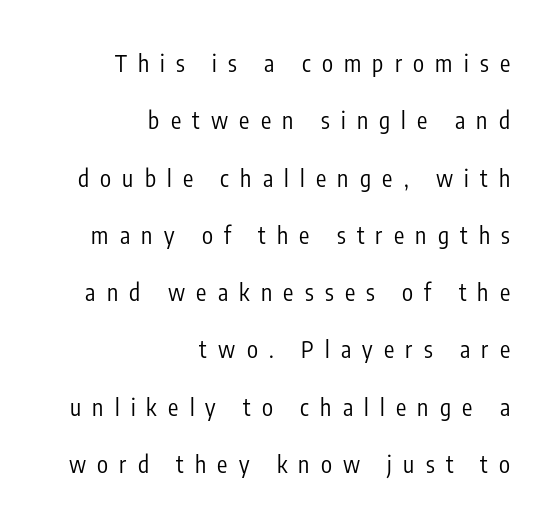
Q: Is the text bold? A: No.
Q: Is the text italic (slanted)? A: No, it is upright.
Q: Is the text underlined? A: No.
Q: How is the paragraph aligned? A: Right-aligned.
Q: Is the spacing between letters normal or unusually wide? A: Unusually wide.
Q: Is the spacing between lines tight, normal or loose? A: Loose.
